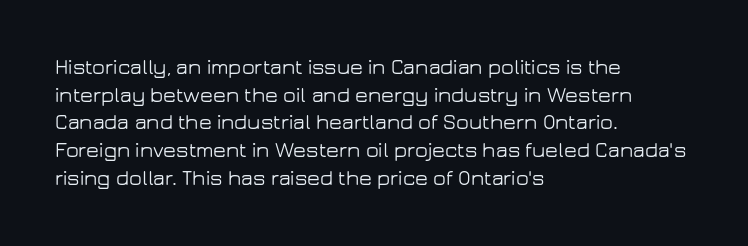
{"italic": "no", "underline": "no", "align": "left", "line_spacing": "normal", "line_spacing_ratio": 1.32, "letter_spacing": "normal", "letter_spacing_em": 0.0, "glyph_px": 21}
